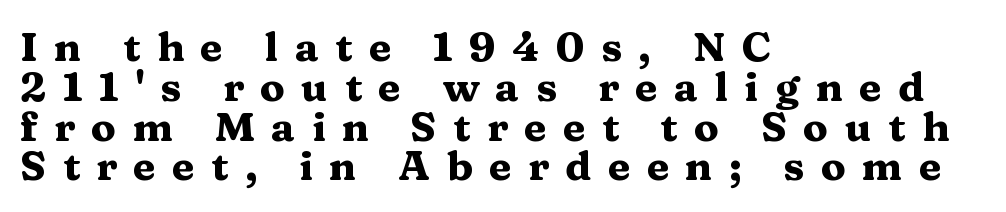
Q: Is the text bold? A: Yes.
Q: Is the text italic (slanted)? A: No, it is upright.
Q: Is the typeface a serif or a sans-serif typeface? A: Serif.
Q: Is the text underlined? A: No.
Q: How is the paragraph aligned? A: Left-aligned.
Q: Is the spacing between letters normal or unusually wide? A: Unusually wide.
Q: Is the spacing between lines tight, normal or loose? A: Tight.
Q: Width (condensed, normal, or wide)? A: Wide.
Q: Stroke contrast? A: Medium.
Q: x-height? A: Medium.
Q: Monospaced? A: No.
